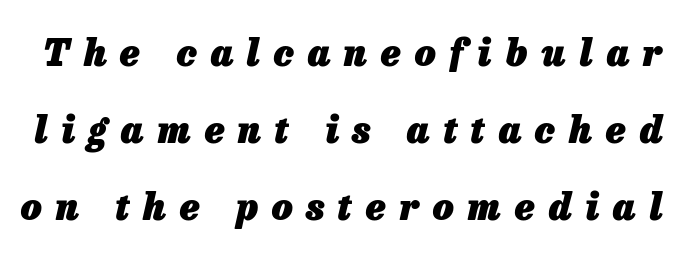
{"italic": "yes", "lean": "right", "slant_degrees": 13, "bold": "yes", "weight": "heavy", "width": "normal", "stroke_contrast": "low", "x_height": "medium", "monospaced": "no", "underline": "no", "line_spacing": "loose", "line_spacing_ratio": 2.08, "letter_spacing": "wide", "letter_spacing_em": 0.37, "glyph_px": 37}
